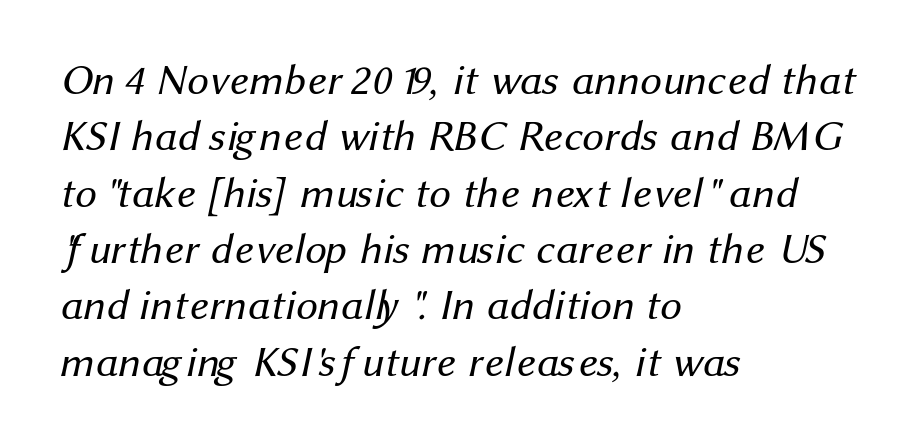
The image shows 43 px regular-weight sans-serif type; set left-aligned, normal line spacing (1.31x), normal letter spacing, not underlined; medium stroke contrast and a medium x-height.
